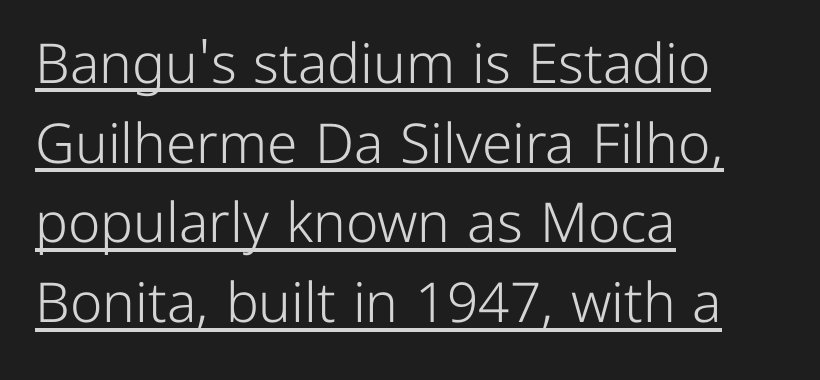
{"serif": "no", "italic": "no", "bold": "no", "weight": "light", "width": "normal", "stroke_contrast": "low", "x_height": "medium", "monospaced": "no", "underline": "yes", "align": "left", "line_spacing": "normal", "line_spacing_ratio": 1.45, "letter_spacing": "normal", "letter_spacing_em": 0.0, "glyph_px": 55}
